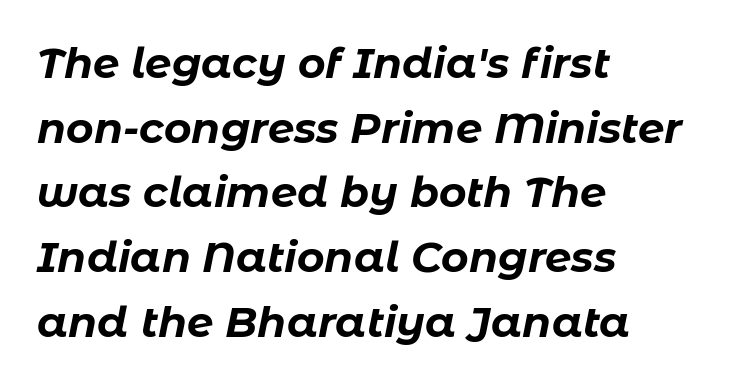
The image shows 42 px bold type, italic (leaning right); set left-aligned, normal line spacing (1.54x), normal letter spacing, not underlined; low stroke contrast and a medium x-height.
